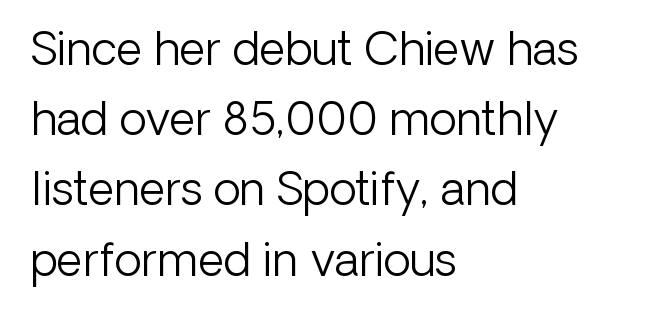
The image shows 45 px light sans-serif type, upright; set left-aligned, normal line spacing (1.56x), normal letter spacing, not underlined; low stroke contrast and a medium x-height.
